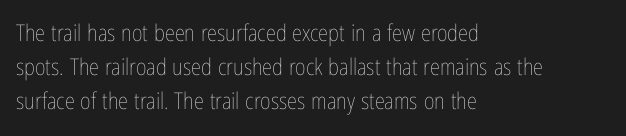
Just letters on the line, the space beneath them empty. Evenly set lines give the paragraph a standard silhouette. Heft: none added — not bold. Notice how the passage keeps a crisp vertical edge on the left only. No extra tracking has been applied to these lines. A roman cut, with each character standing at attention.
